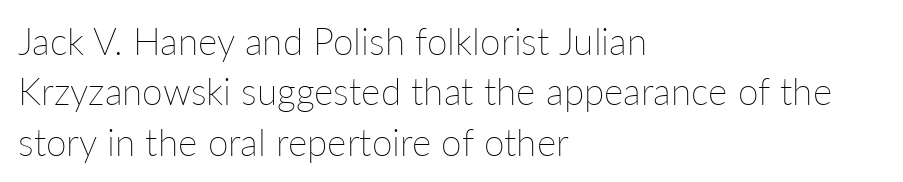
The image shows 37 px thin type, upright; set left-aligned, normal line spacing (1.36x), normal letter spacing, not underlined; low stroke contrast and a medium x-height.
